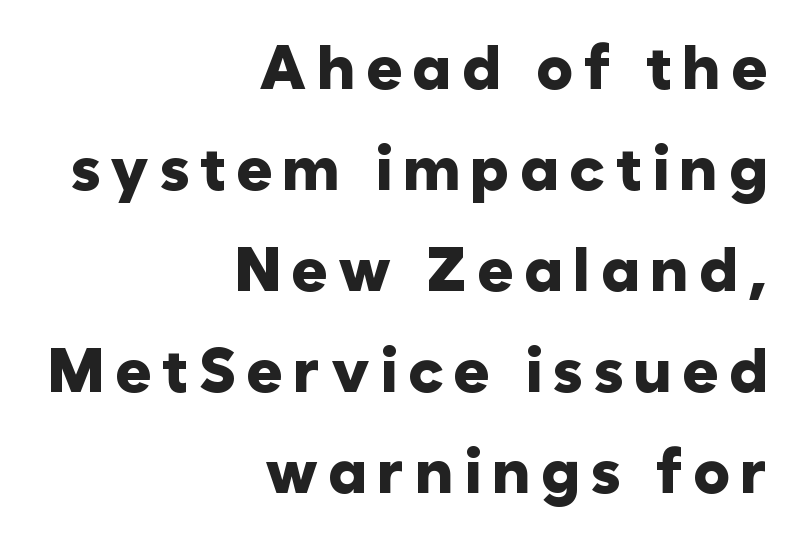
The image shows 62 px heavy sans-serif type, upright; set right-aligned, normal line spacing (1.63x), not underlined; low stroke contrast and a medium x-height.
